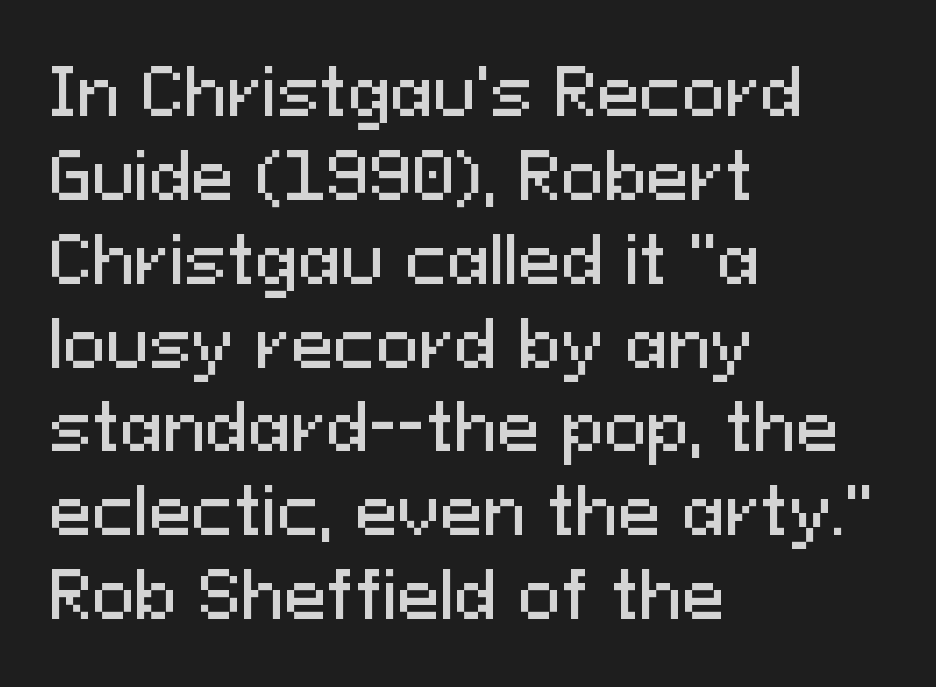
Q: Is the text italic (slanted)? A: No, it is upright.
Q: Is the typeface a serif or a sans-serif typeface? A: Sans-serif.
Q: Is the text underlined? A: No.
Q: How is the paragraph aligned? A: Left-aligned.
Q: Is the spacing between letters normal or unusually wide? A: Normal.
Q: Is the spacing between lines tight, normal or loose? A: Normal.
Q: Width (condensed, normal, or wide)? A: Normal.
Q: Stroke contrast? A: Medium.
Q: x-height? A: Medium.
Q: Monospaced? A: No.
